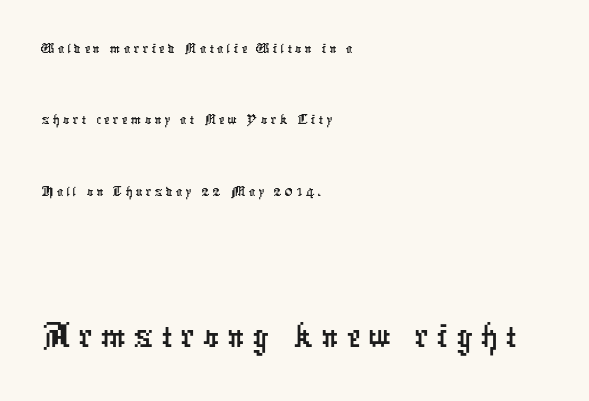
The image shows 79 px condensed sans-serif type; set left-aligned, loose line spacing (2.23x), not underlined; the second (bottom) block is 2.47x larger; low stroke contrast and a medium x-height.
